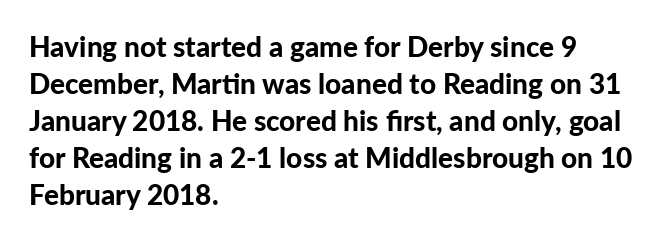
{"serif": "no", "italic": "no", "bold": "yes", "weight": "bold", "width": "normal", "stroke_contrast": "low", "x_height": "medium", "monospaced": "no", "underline": "no", "align": "left", "line_spacing": "normal", "line_spacing_ratio": 1.32, "letter_spacing": "normal", "letter_spacing_em": 0.0, "glyph_px": 28}
